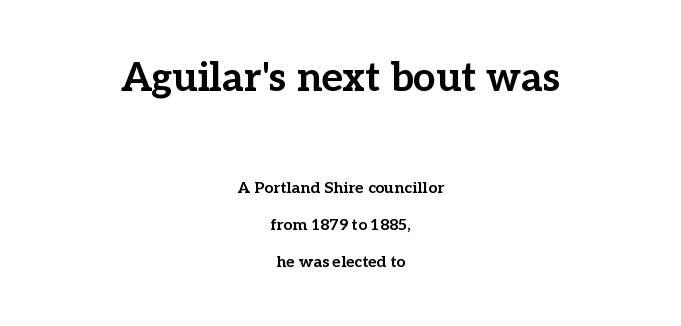
The lettering stays uniformly vertical, giving the passage a roman look. Each new line begins a long way beneath the previous one. A student would call this center alignment; a typographer would say set centered. These words are printed bold, with thick strokes throughout. Which chunk is bigger? The first one — the top block dwarfs the bottom. Does extra space separate the letters? No, they use regular spacing.
